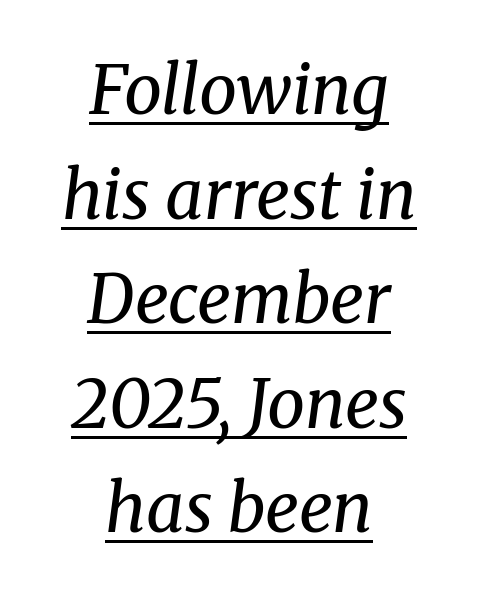
Q: Is the text bold? A: No.
Q: Is the text italic (slanted)? A: Yes, it leans right by about 8 degrees.
Q: Is the typeface a serif or a sans-serif typeface? A: Serif.
Q: Is the text underlined? A: Yes.
Q: How is the paragraph aligned? A: Centered.
Q: Is the spacing between letters normal or unusually wide? A: Normal.
Q: Is the spacing between lines tight, normal or loose? A: Normal.
Q: Width (condensed, normal, or wide)? A: Normal.
Q: Stroke contrast? A: Medium.
Q: x-height? A: Medium.
Q: Monospaced? A: No.
